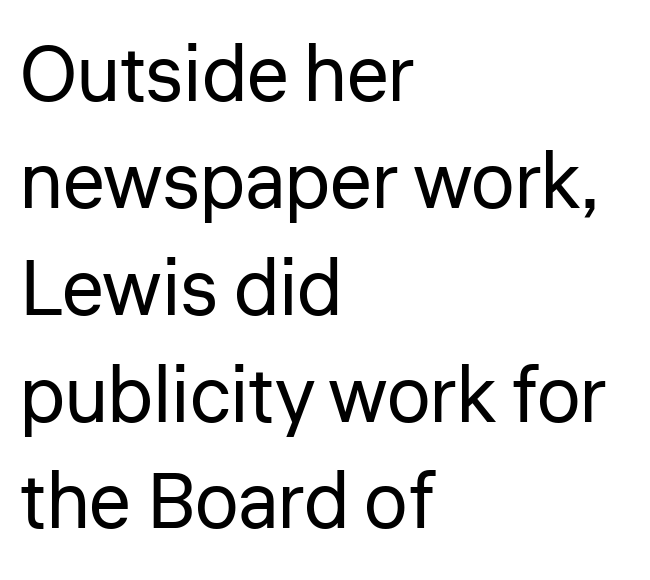
{"serif": "no", "italic": "no", "bold": "no", "weight": "regular", "width": "normal", "stroke_contrast": "low", "x_height": "medium", "monospaced": "no", "underline": "no", "align": "left", "line_spacing": "normal", "line_spacing_ratio": 1.37, "letter_spacing": "normal", "letter_spacing_em": 0.0, "glyph_px": 78}
